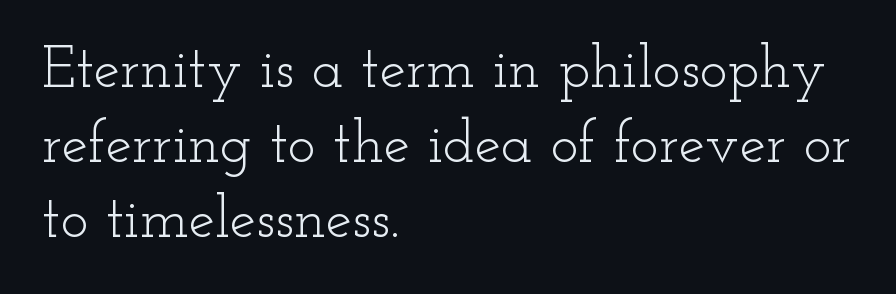
{"serif": "yes", "italic": "no", "bold": "no", "weight": "light", "width": "wide", "stroke_contrast": "low", "x_height": "small", "monospaced": "no", "underline": "no", "align": "left", "line_spacing": "normal", "line_spacing_ratio": 1.27, "letter_spacing": "normal", "letter_spacing_em": 0.0, "glyph_px": 59}
